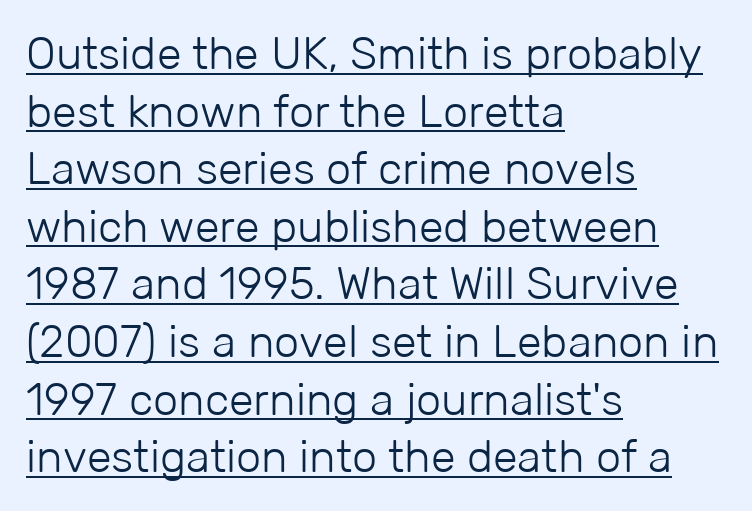
Vertical stems look standard width or narrower in stroke. Rendered with straight, roman letterforms. The designer went with a sans here, leaving each stem footless. Varying glyph widths throughout — classic text-font behaviour. In CSS terms this would be text-align: left.
